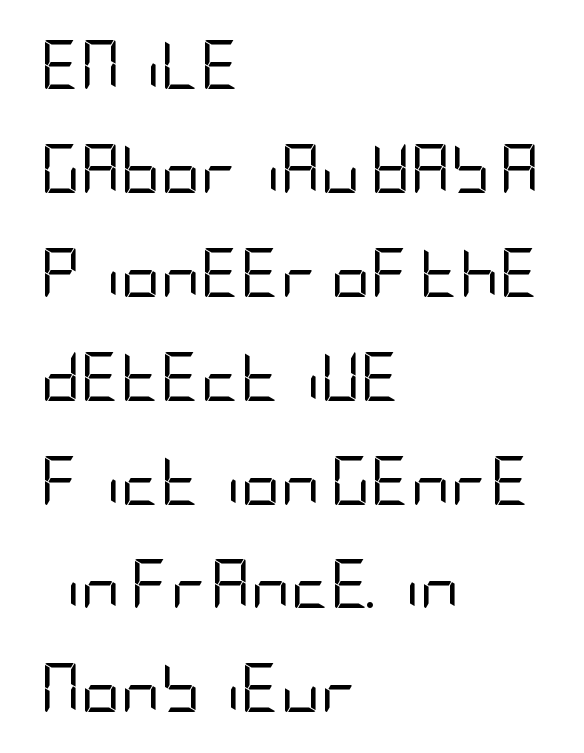
{"serif": "no", "italic": "no", "bold": "no", "weight": "regular", "width": "condensed", "stroke_contrast": "low", "x_height": "large", "underline": "no", "align": "left", "line_spacing": "loose", "line_spacing_ratio": 2.12, "letter_spacing": "normal", "letter_spacing_em": 0.0, "glyph_px": 49}
